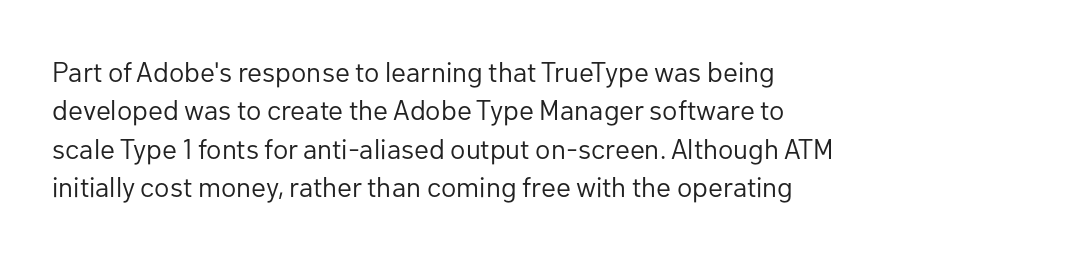
The paragraph shown leans on its left margin. The specimen omits any rule beneath the text block's lines. The passage shown stacks its lines at a standard gap. Are there feet on the stems? There aren't — it's a sans. Standard letterfit; no display-style spreading of the glyphs. The letters look calm and open, with moderate or lighter stems.
